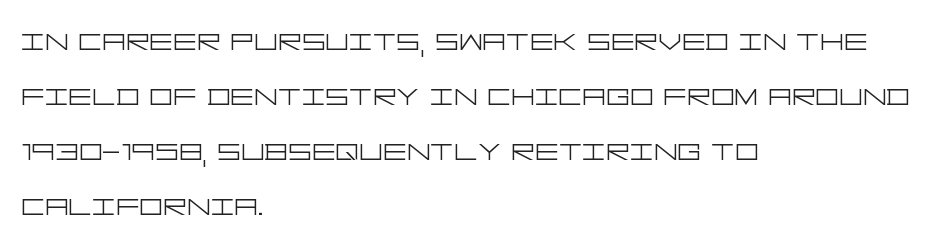
No heavy texture on the line: the type isn't bold. Vertical spacing — default. Has an underline been added? It has not. A roman cut, with each character standing at attention. The line texture is even and compact thanks to regular tracking.
